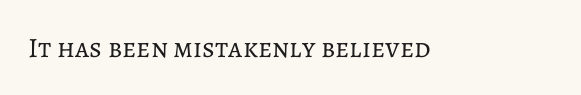
The image shows 28 px regular-weight type, upright; set normal letter spacing, not underlined; low stroke contrast and a medium x-height.
